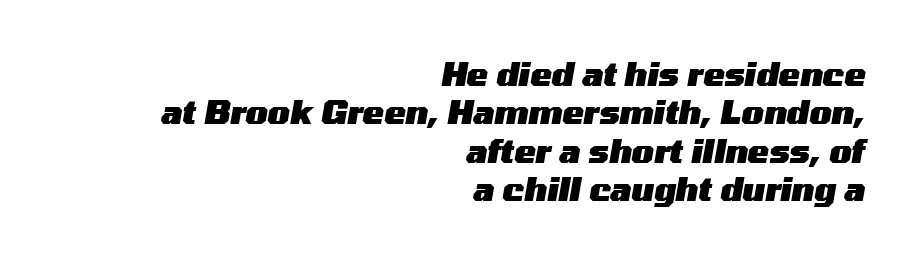
Bold? Absolutely — the strokes are thick and heavy. Leftover space on each line is placed entirely before the opening word. Descenders hang freely into open space. What stands out about the letter spacing? Nothing — it is the standard amount. Italic? Definitely — the glyphs are oblique.
